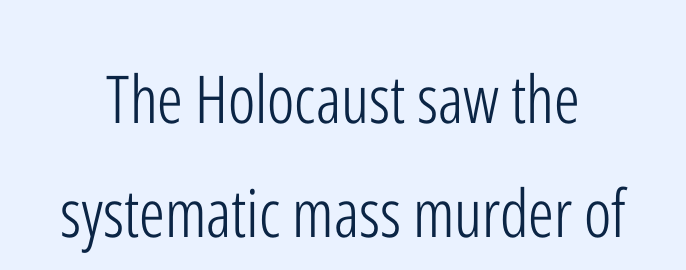
Nothing unusual about the tracking: characters are spaced as the font intends. Varying glyph widths throughout — classic text-font behaviour. Vertical stems look standard width or narrower in stroke. Look at the bottom of the vertical strokes: they stop flat, with no serifs. Caption: multi-line text, centered on the measure.
